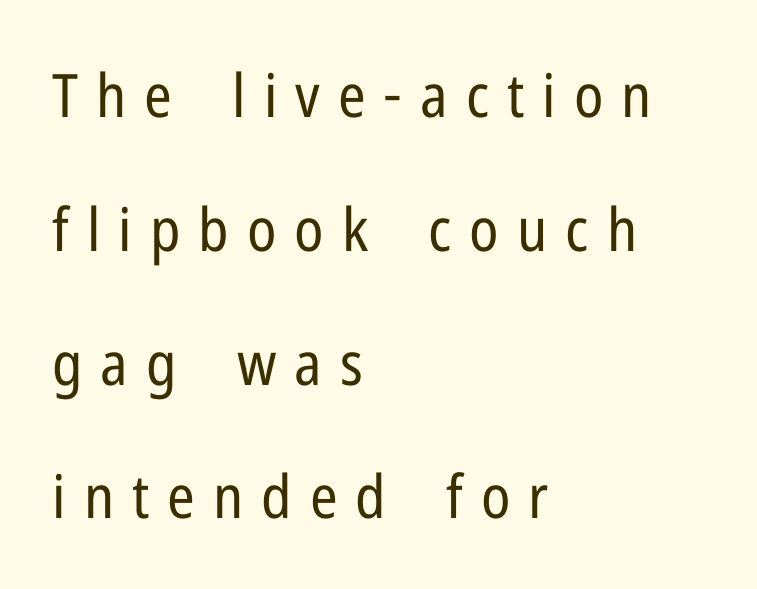
The image shows 60 px regular-weight, condensed sans-serif type, upright; set left-aligned, loose line spacing (2.23x), unusually wide letter spacing (+0.3 em), not underlined; low stroke contrast and a medium x-height.
